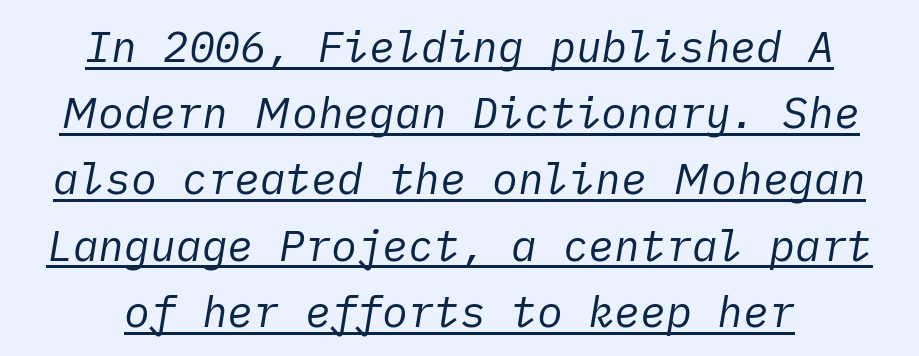
The image shows 43 px regular-weight type, italic (leaning right); set centered, normal line spacing (1.54x), normal letter spacing, underlined; low stroke contrast and a medium x-height.
